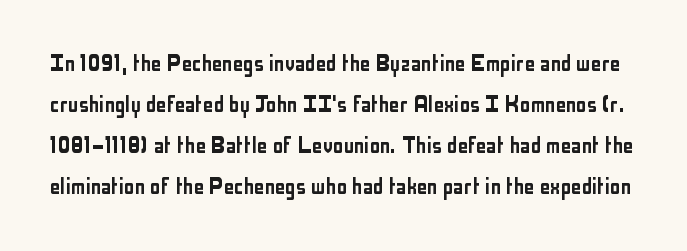
{"italic": "no", "underline": "no", "line_spacing": "normal", "line_spacing_ratio": 1.58, "letter_spacing": "normal", "letter_spacing_em": 0.0, "glyph_px": 26}
